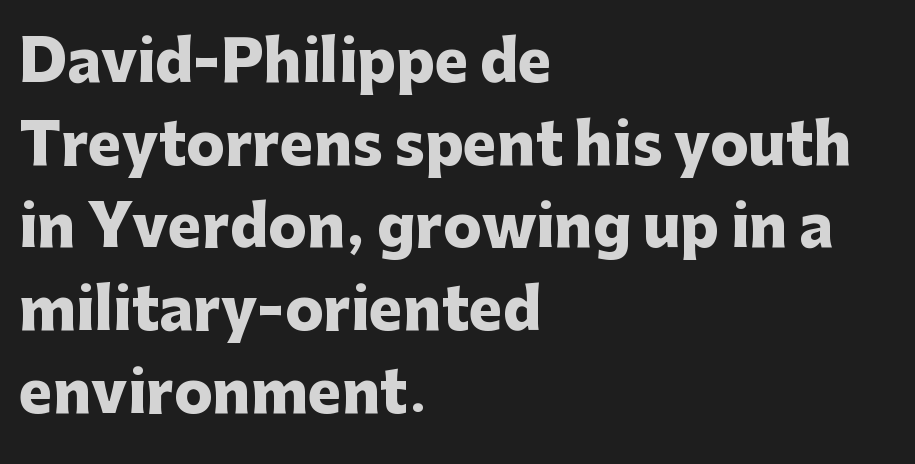
The designer went with a sans here, leaving each stem footless. Alignment: flush left. The letters stand straight up with perfectly vertical stems. A normal amount of white space separates one row of letters from the next. The tracking reads as untouched default to a designer's eye. Note the varied advance widths — an 'i' is clearly narrower than an 'm'.
